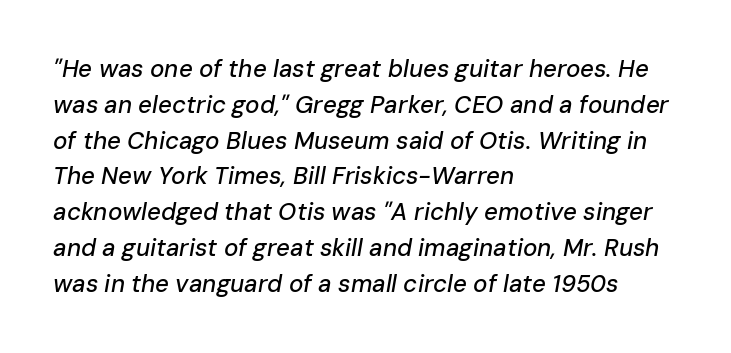
Bare-footed words on every line. The setting favours the left margin, as ordinary paragraphs usually do. This sample uses an oblique cut, with every glyph tilted off the vertical. There is no visible air inserted between adjacent glyphs. Regarding leading, the lines here are spaced in the standard way.
